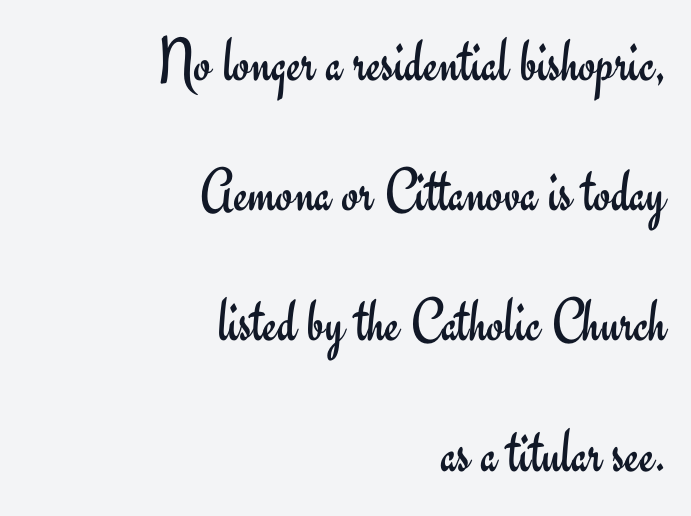
The image shows 62 px regular-weight sans-serif type; set right-aligned, loose line spacing (2.1x), normal letter spacing, not underlined; low stroke contrast and a small x-height.
